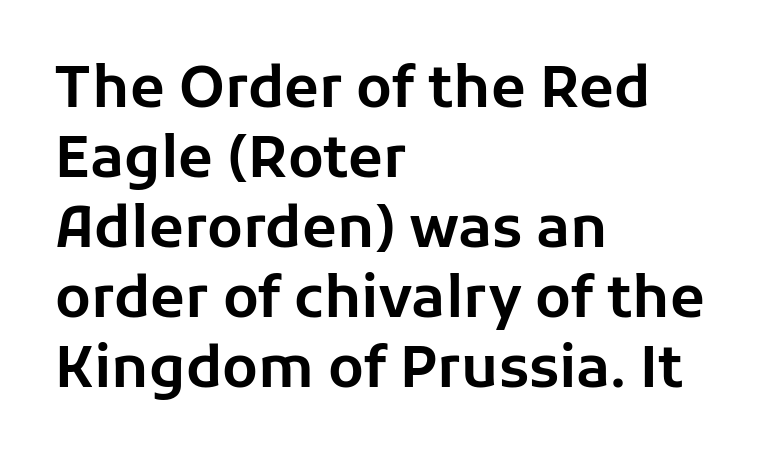
{"serif": "no", "italic": "no", "width": "normal", "stroke_contrast": "low", "x_height": "medium", "monospaced": "no", "underline": "no", "align": "left", "line_spacing_ratio": 1.23, "letter_spacing": "normal", "letter_spacing_em": 0.0, "glyph_px": 57}
